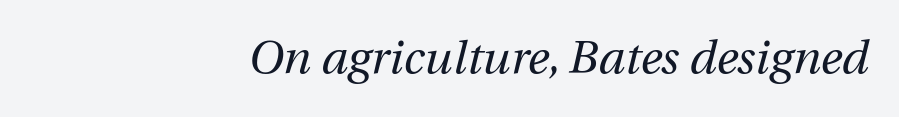
Leftover space on each line is placed entirely before the opening word. The letterforms sit shoulder to shoulder at normal distance. Descenders hang freely into open space. Style check: oblique. Varying glyph widths throughout — classic text-font behaviour.
